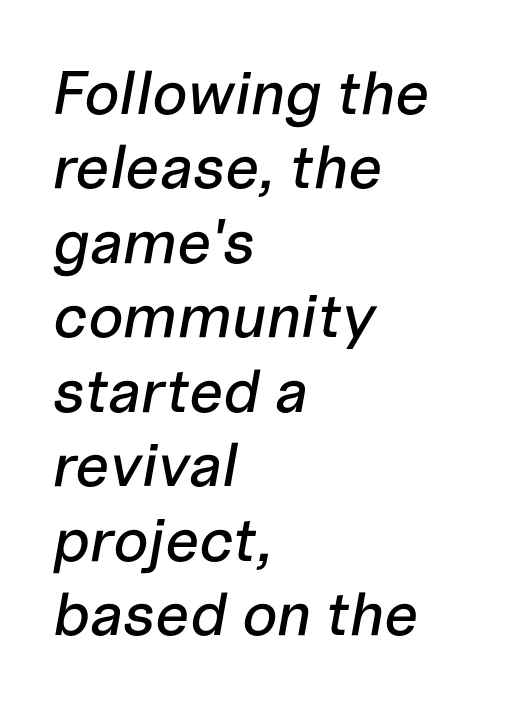
Q: Is the text italic (slanted)? A: Yes, it leans right by about 10 degrees.
Q: Is the text underlined? A: No.
Q: How is the paragraph aligned? A: Left-aligned.
Q: Is the spacing between letters normal or unusually wide? A: Normal.
Q: Width (condensed, normal, or wide)? A: Normal.
Q: Stroke contrast? A: Low.
Q: x-height? A: Medium.
Q: Monospaced? A: No.
